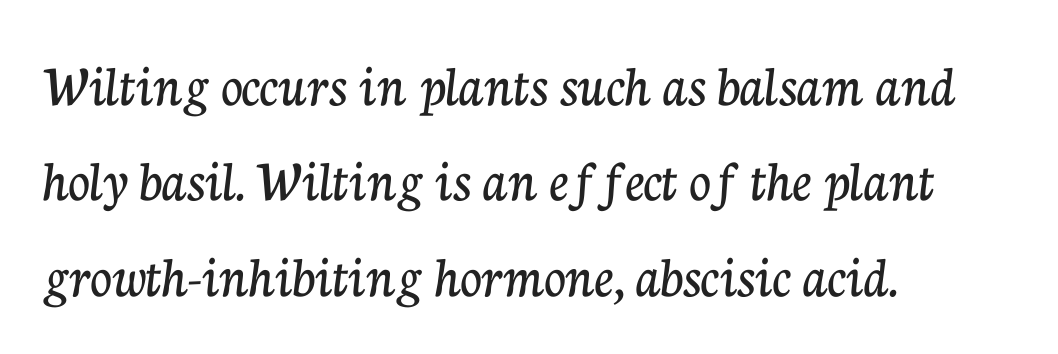
{"serif": "yes", "width": "normal", "stroke_contrast": "low", "x_height": "medium", "monospaced": "no", "underline": "no", "align": "left", "line_spacing": "normal", "line_spacing_ratio": 1.59, "letter_spacing": "normal", "letter_spacing_em": 0.0, "glyph_px": 60}
